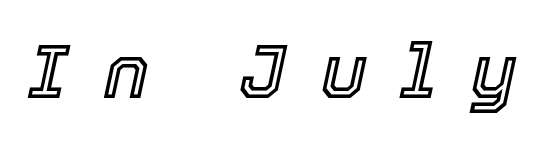
Here the designer chose a conventional face with non-uniform glyph widths. The typography opts for an oblique posture over an upright one. Unmarked baselines from the first word to the last. Students, note that the glyphs here are deliberately spaced far apart.
